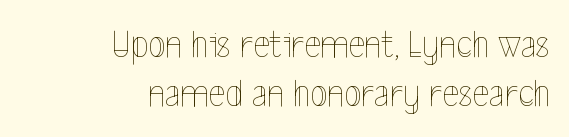
{"italic": "no", "bold": "no", "weight": "thin", "width": "condensed", "x_height": "medium", "monospaced": "no", "underline": "no", "align": "right", "line_spacing_ratio": 1.23, "letter_spacing": "normal", "letter_spacing_em": 0.0, "glyph_px": 40}
